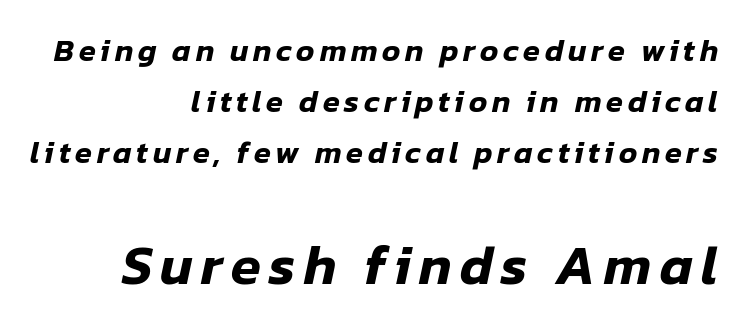
The image shows 55 px text type, italic (leaning right); set right-aligned, normal line spacing (1.65x), not underlined; the second (bottom) block is 1.77x larger; low stroke contrast and a medium x-height.
